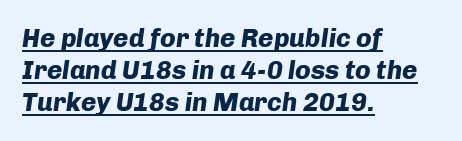
Q: Is the text bold? A: Yes.
Q: Is the text italic (slanted)? A: Yes, it leans right by about 8 degrees.
Q: Is the text underlined? A: Yes.
Q: How is the paragraph aligned? A: Left-aligned.
Q: Is the spacing between letters normal or unusually wide? A: Normal.
